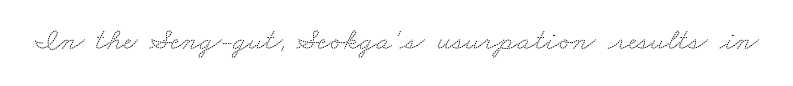
Rule under the text: the space is simply empty. Type style note: has serifs. Varying glyph widths throughout — classic text-font behaviour. A typesetter would call this zero additional tracking.
